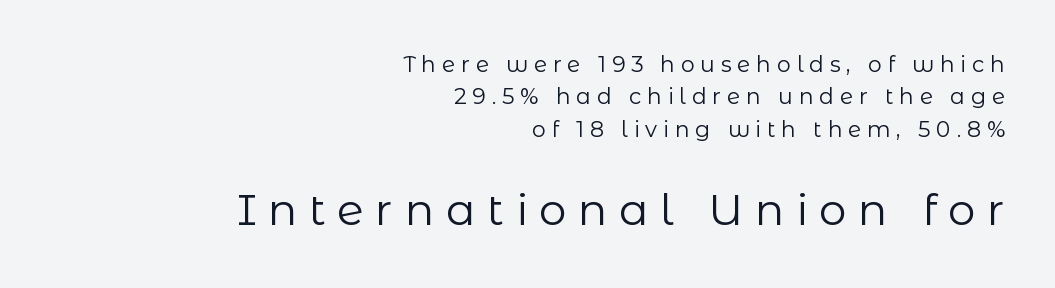
These lines are rendered in a variable-pitch font. Tracking here is generous; glyphs stand well apart from one another. A typesetter would label this face a sans. Horizontal alignment here is rightward, an uncommon choice for prose. Check the space under the baseline: it is left empty.
